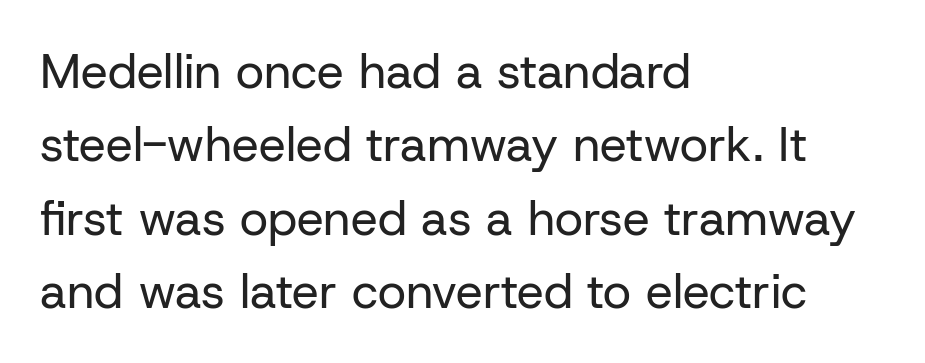
This is sans-serif lettering, the kind often seen on screens and signage. Here the designer chose a conventional face with non-uniform glyph widths. The weight would be labelled regular, book, light, or lighter still. A normal amount of white space separates one row of letters from the next.
